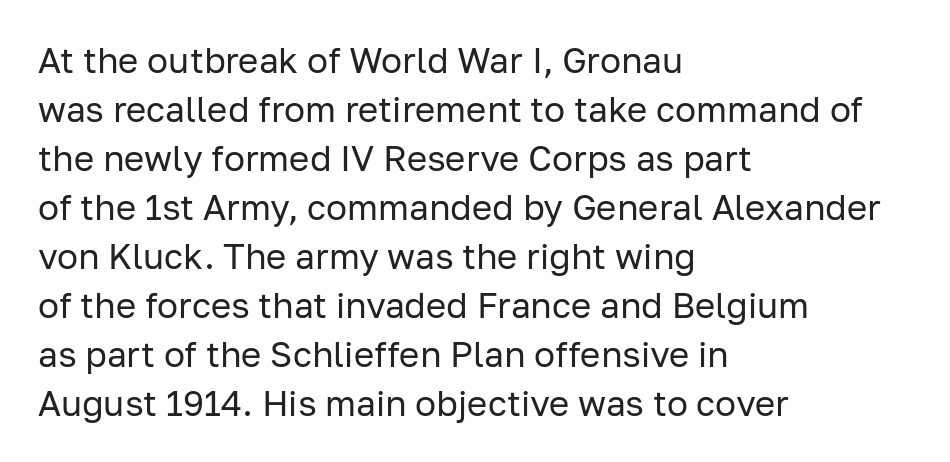
Q: Is the text bold? A: No.
Q: Is the text italic (slanted)? A: No, it is upright.
Q: Is the typeface a serif or a sans-serif typeface? A: Sans-serif.
Q: Is the text underlined? A: No.
Q: How is the paragraph aligned? A: Left-aligned.
Q: Is the spacing between letters normal or unusually wide? A: Normal.
Q: Is the spacing between lines tight, normal or loose? A: Normal.
Q: Width (condensed, normal, or wide)? A: Normal.
Q: Stroke contrast? A: Low.
Q: x-height? A: Medium.
Q: Monospaced? A: No.
